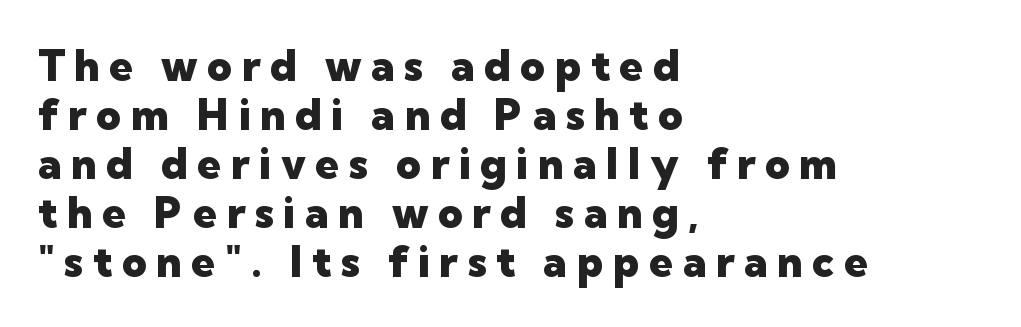
The passage shown is emphatically bold. A typesetter would call this heavily tracked-out type. The foot of each line stays bare and open. Looks like regular typesetting: each glyph gets only the width it needs.
